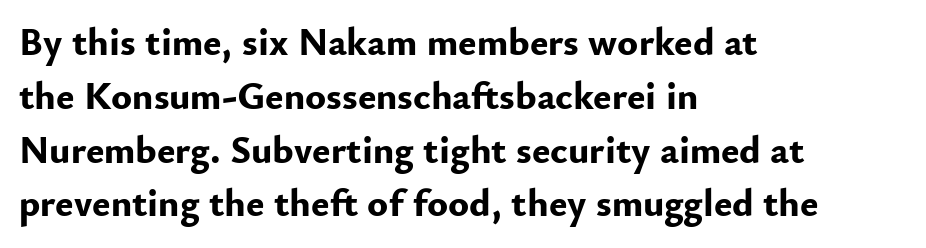
{"serif": "no", "italic": "no", "bold": "yes", "weight": "bold", "width": "normal", "stroke_contrast": "low", "x_height": "small", "monospaced": "no", "underline": "no", "align": "left", "line_spacing": "normal", "line_spacing_ratio": 1.38, "letter_spacing": "normal", "letter_spacing_em": 0.0, "glyph_px": 39}
